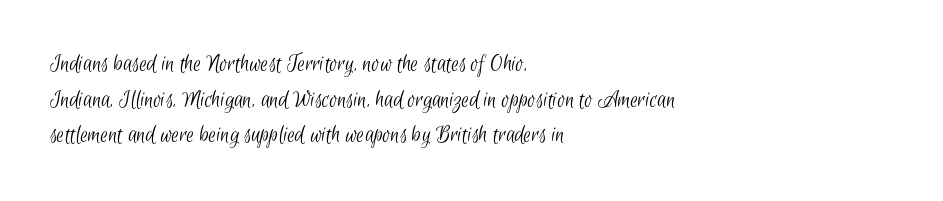
Q: Is the text bold? A: No.
Q: Is the text underlined? A: No.
Q: How is the paragraph aligned? A: Left-aligned.
Q: Is the spacing between letters normal or unusually wide? A: Normal.
Q: Is the spacing between lines tight, normal or loose? A: Normal.
